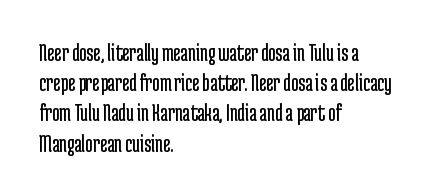
In terms of posture, this sample is upright. The rendering keeps characters at their native spacing. Caption: face not bold, strokes unweighted. The string is rendered with underlining switched off. Horizontal alignment here is leftward, the default for most running prose.
